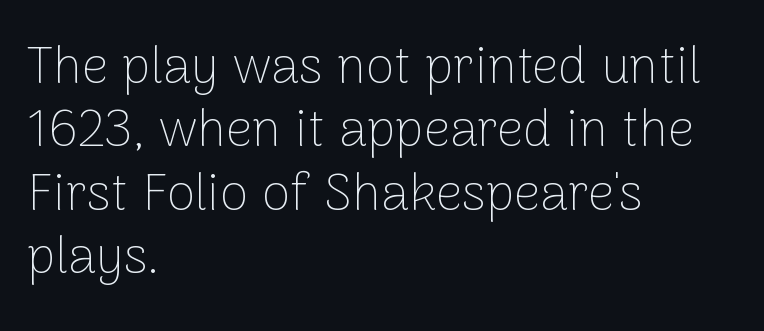
The image shows 52 px thin sans-serif type, upright; set left-aligned, line spacing 1.22x, normal letter spacing, not underlined; low stroke contrast and a medium x-height.
